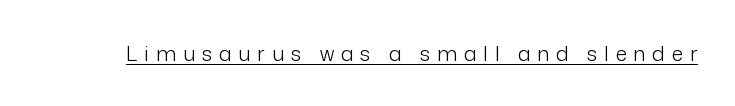
The image shows 21 px text type, upright; set unusually wide letter spacing (+0.32 em), underlined.
